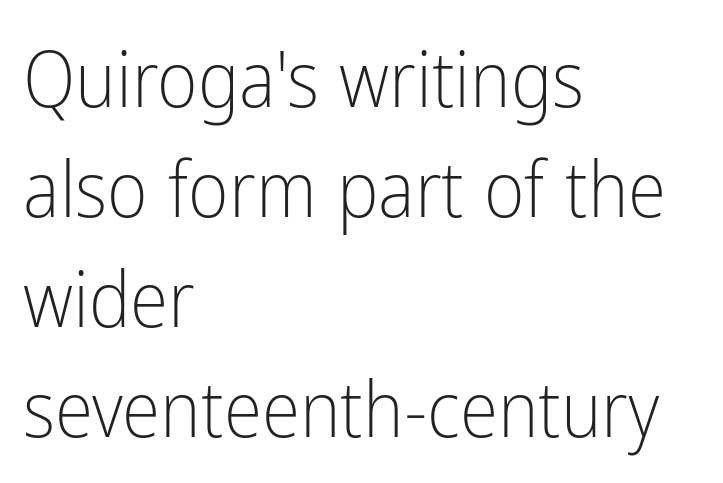
Just letters on the line, the space beneath them empty. A light-to-regular cut is what we see here. Is there any slant? The stems are plumb. Leading matches the norm, producing a regular column.
